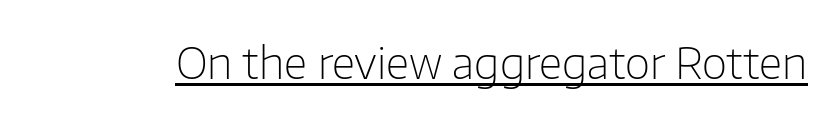
The image shows 44 px light sans-serif type, upright; set normal letter spacing, underlined; low stroke contrast and a medium x-height.
